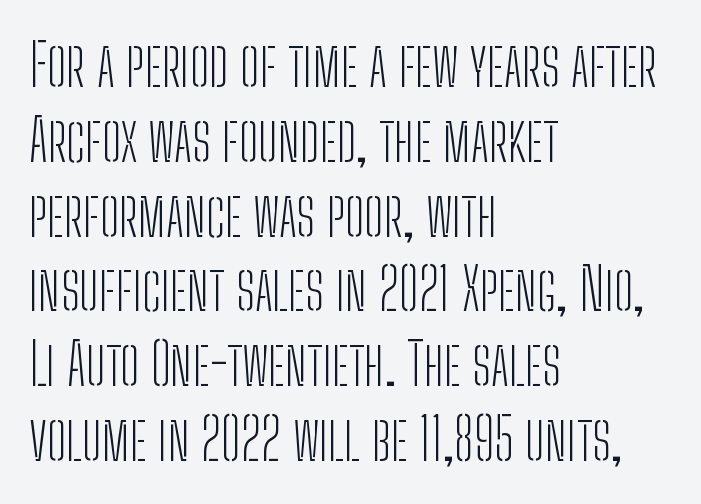
The image shows 58 px light, condensed sans-serif type, upright; set left-aligned, normal line spacing (1.29x), normal letter spacing, not underlined; low stroke contrast and a medium x-height.
